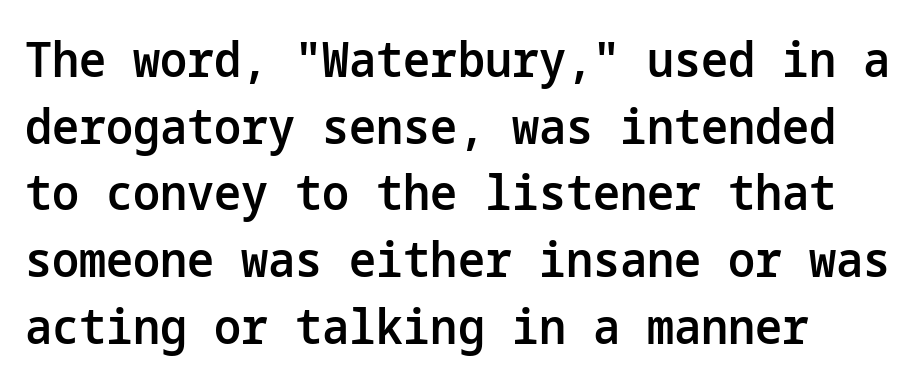
Q: Is the text bold? A: Semi-bold.
Q: Is the text italic (slanted)? A: No, it is upright.
Q: Is the typeface a serif or a sans-serif typeface? A: Sans-serif.
Q: Is the text underlined? A: No.
Q: Is the spacing between letters normal or unusually wide? A: Normal.
Q: Is the spacing between lines tight, normal or loose? A: Normal.
Q: Width (condensed, normal, or wide)? A: Normal.
Q: Stroke contrast? A: Low.
Q: x-height? A: Medium.
